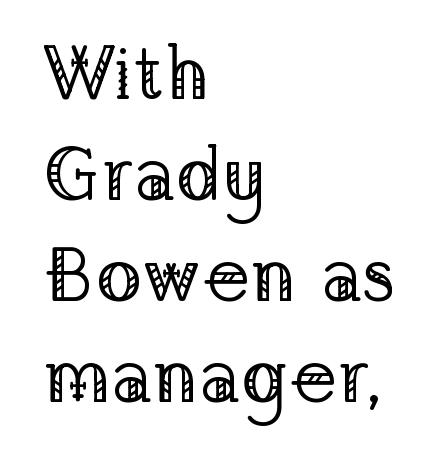
Letter spacing: default. All the whitespace from short lines collects on the right. The foot of each line stays bare and open. The space between consecutive lines is moderate.
